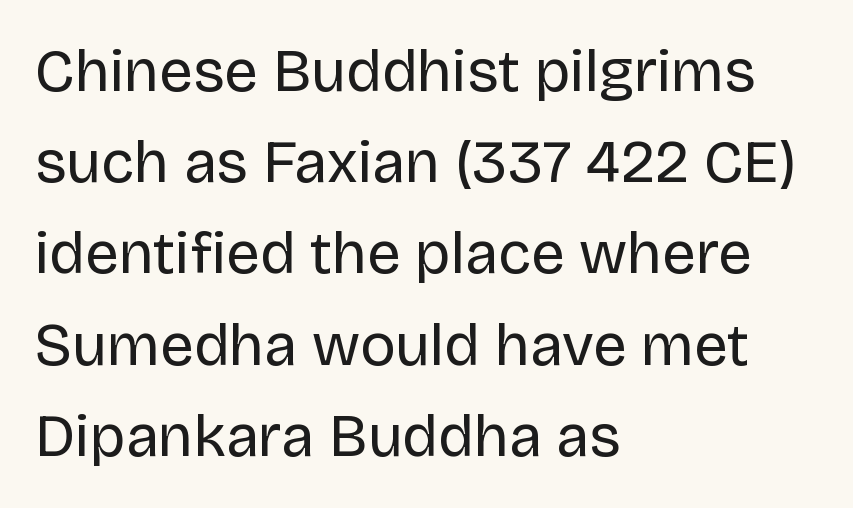
The image shows 60 px regular-weight sans-serif type, upright; set left-aligned, normal line spacing (1.52x), normal letter spacing, not underlined; low stroke contrast and a large x-height.
